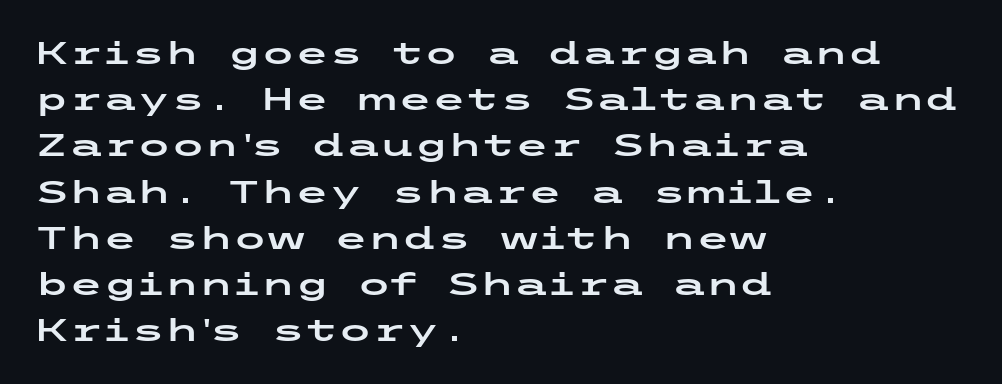
The image shows 31 px wide sans-serif type, upright; set left-aligned, normal line spacing (1.49x), normal letter spacing, not underlined; low stroke contrast and a medium x-height.
